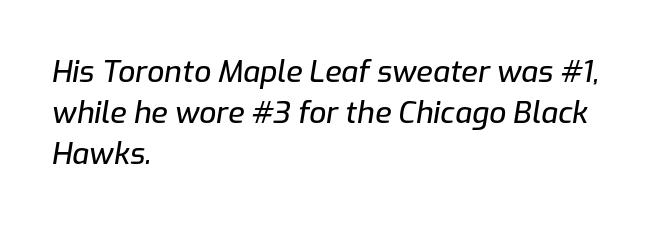
The block of text has a typical density, with ordinary space between rows. Italic: yes, the glyphs are oblique. The words here are not underlined. Proportional: the letters do not fall into vertical columns. If you drew a ruler down the left edge, every line would touch it. The horizontal fit of the characters is conventional and even.
